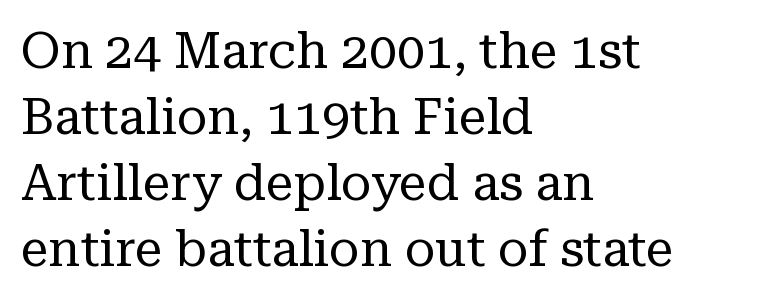
Q: Is the text bold? A: No.
Q: Is the text italic (slanted)? A: No, it is upright.
Q: Is the typeface a serif or a sans-serif typeface? A: Serif.
Q: Is the text underlined? A: No.
Q: How is the paragraph aligned? A: Left-aligned.
Q: Is the spacing between letters normal or unusually wide? A: Normal.
Q: Is the spacing between lines tight, normal or loose? A: Normal.
Q: Width (condensed, normal, or wide)? A: Normal.
Q: Stroke contrast? A: Low.
Q: x-height? A: Medium.
Q: Monospaced? A: No.
